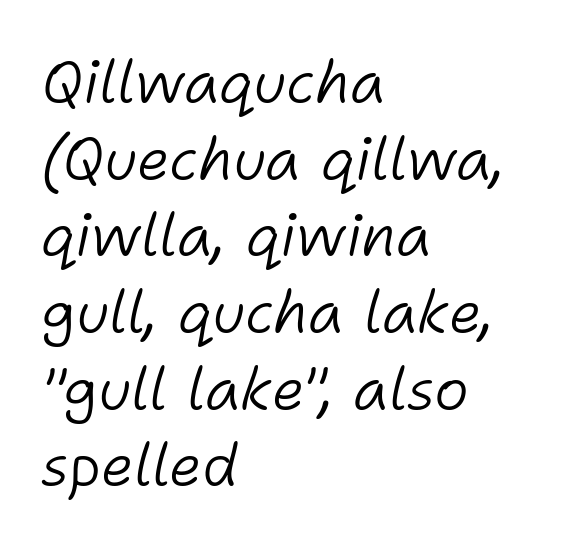
The image shows 59 px light type, italic (leaning right); set left-aligned, normal line spacing (1.3x), normal letter spacing, not underlined; low stroke contrast and a medium x-height.
